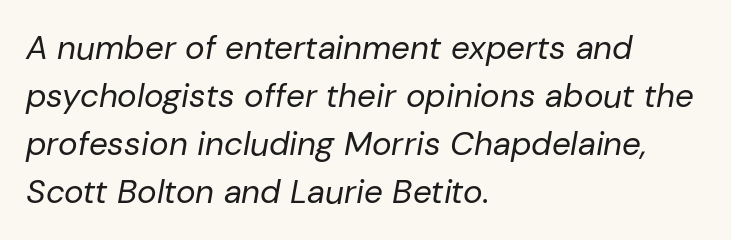
{"italic": "yes", "lean": "right", "slant_degrees": 10, "bold": "no", "weight": "regular", "width": "normal", "stroke_contrast": "low", "x_height": "medium", "monospaced": "no", "underline": "no", "align": "left", "line_spacing": "normal", "line_spacing_ratio": 1.45, "letter_spacing": "normal", "letter_spacing_em": 0.0, "glyph_px": 33}
